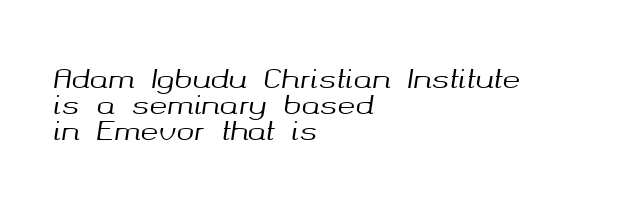
The image shows 27 px text type, italic (leaning right); set left-aligned, tight line spacing (0.97x), normal letter spacing, not underlined.
